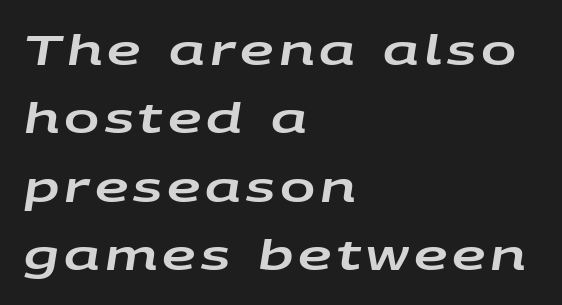
Descenders hang freely into open space. The axis of the letterforms is tilted away from vertical. The vertical gap from one line to the next is medium. Alignment: flush left.
